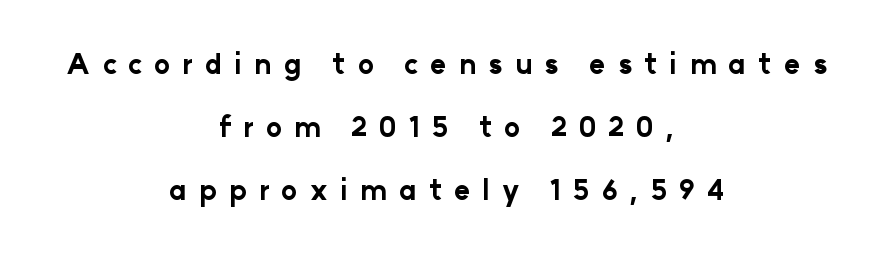
Q: Is the text bold? A: Yes.
Q: Is the text italic (slanted)? A: No, it is upright.
Q: Is the text underlined? A: No.
Q: How is the paragraph aligned? A: Centered.
Q: Is the spacing between letters normal or unusually wide? A: Unusually wide.
Q: Is the spacing between lines tight, normal or loose? A: Loose.
